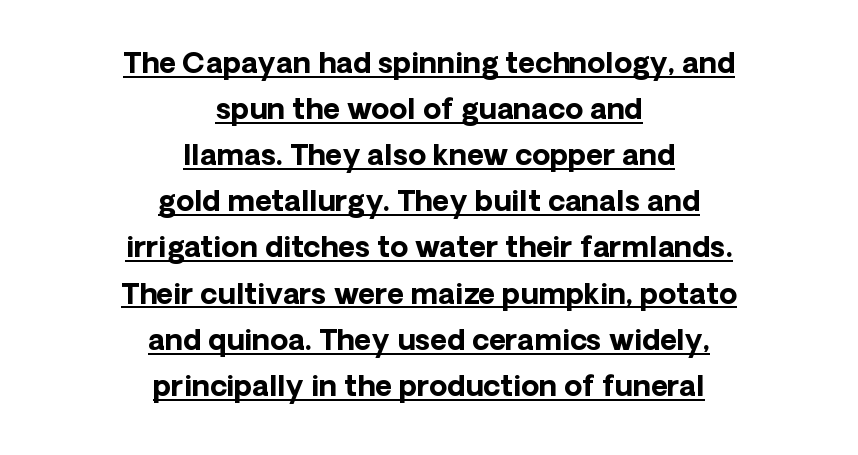
The image shows 29 px bold sans-serif type, upright; set centered, normal line spacing (1.59x), normal letter spacing, underlined; low stroke contrast and a medium x-height.
